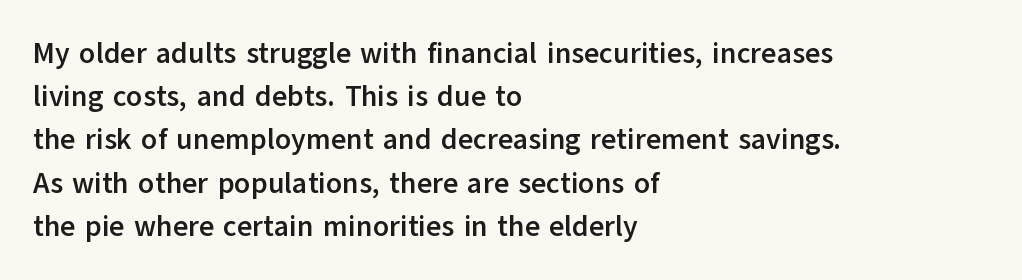
How are the letters spaced? Ordinarily, with no added tracking. Summary of vertical rhythm: regular, with standard interline spacing. How heavy is the stroke? Heavy — this is a bold. Teacher's note: observe the even left margin — that is flush-left alignment. Serif or sans? Sans — the stroke terminals are bare. Think of a printed novel: that variable character pitch is what you see here.
